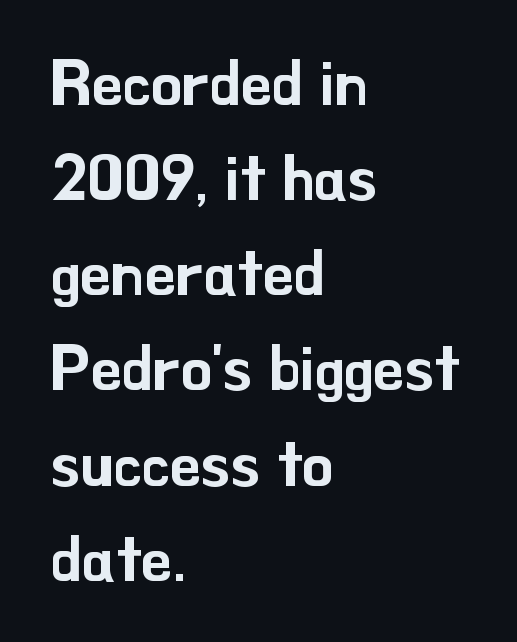
{"serif": "no", "italic": "no", "width": "normal", "stroke_contrast": "low", "x_height": "small", "monospaced": "no", "underline": "no", "align": "left", "line_spacing": "normal", "line_spacing_ratio": 1.51, "letter_spacing": "normal", "letter_spacing_em": 0.0, "glyph_px": 63}
